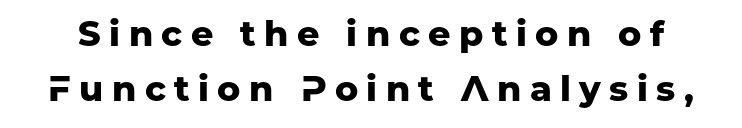
{"serif": "no", "italic": "no", "bold": "yes", "weight": "heavy", "width": "normal", "stroke_contrast": "low", "x_height": "medium", "monospaced": "no", "underline": "no", "line_spacing": "normal", "line_spacing_ratio": 1.57, "letter_spacing": "wide", "letter_spacing_em": 0.24, "glyph_px": 35}
